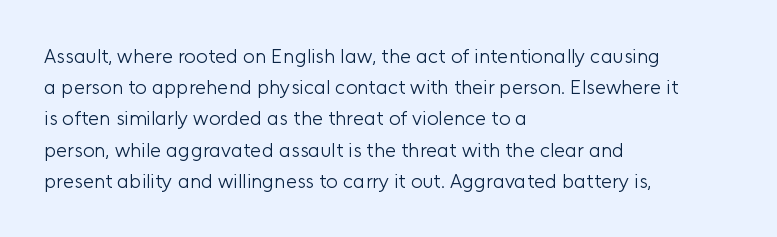
Q: Is the text bold? A: No.
Q: Is the text italic (slanted)? A: No, it is upright.
Q: Is the text underlined? A: No.
Q: How is the paragraph aligned? A: Left-aligned.
Q: Is the spacing between letters normal or unusually wide? A: Normal.
Q: Is the spacing between lines tight, normal or loose? A: Normal.
